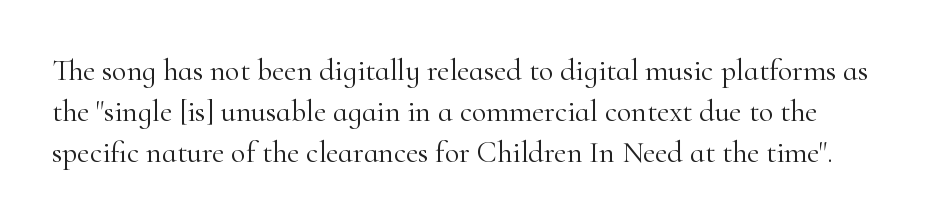
The image shows 30 px light serif type, upright; set normal line spacing (1.37x), normal letter spacing, not underlined; high stroke contrast and a small x-height.
